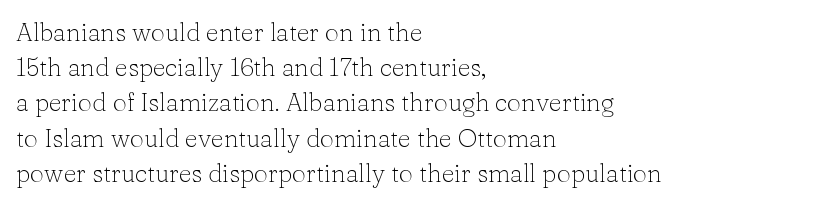
Q: Is the text bold? A: No.
Q: Is the text italic (slanted)? A: No, it is upright.
Q: Is the text underlined? A: No.
Q: How is the paragraph aligned? A: Left-aligned.
Q: Is the spacing between letters normal or unusually wide? A: Normal.
Q: Is the spacing between lines tight, normal or loose? A: Normal.
